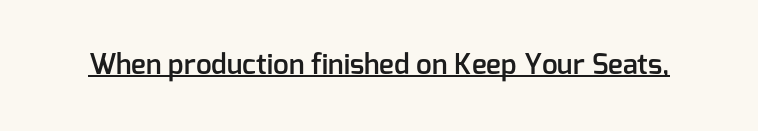
{"serif": "no", "italic": "no", "bold": "semi", "weight": "semibold", "width": "normal", "stroke_contrast": "low", "x_height": "medium", "monospaced": "no", "underline": "yes", "letter_spacing": "normal", "letter_spacing_em": 0.0, "glyph_px": 28}
